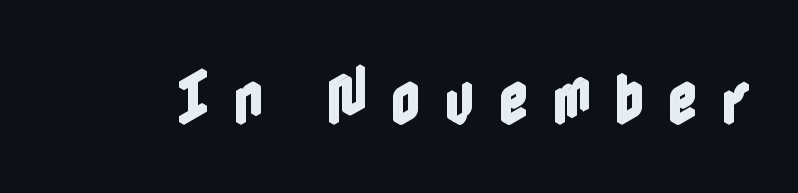
{"italic": "no", "width": "condensed", "x_height": "medium", "underline": "no", "letter_spacing": "wide", "letter_spacing_em": 0.41, "glyph_px": 58}
